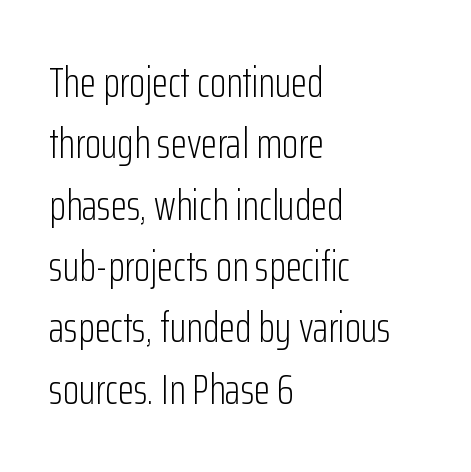
{"serif": "no", "italic": "no", "bold": "no", "weight": "light", "width": "condensed", "stroke_contrast": "low", "x_height": "medium", "monospaced": "no", "underline": "no", "align": "left", "line_spacing": "normal", "line_spacing_ratio": 1.46, "letter_spacing": "normal", "letter_spacing_em": 0.0, "glyph_px": 42}
